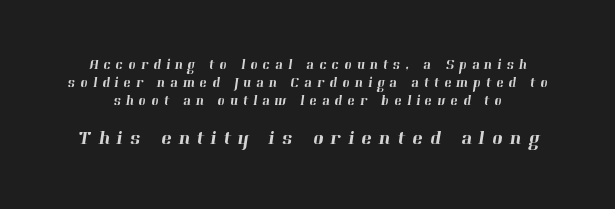
Q: Is the text underlined? A: No.
Q: Is the spacing between letters normal or unusually wide? A: Unusually wide.
Q: Is the spacing between lines tight, normal or loose? A: Normal.
Q: Which block of text is set in a larger size, the first (top) or the second (bottom)? A: The second (bottom) one.
